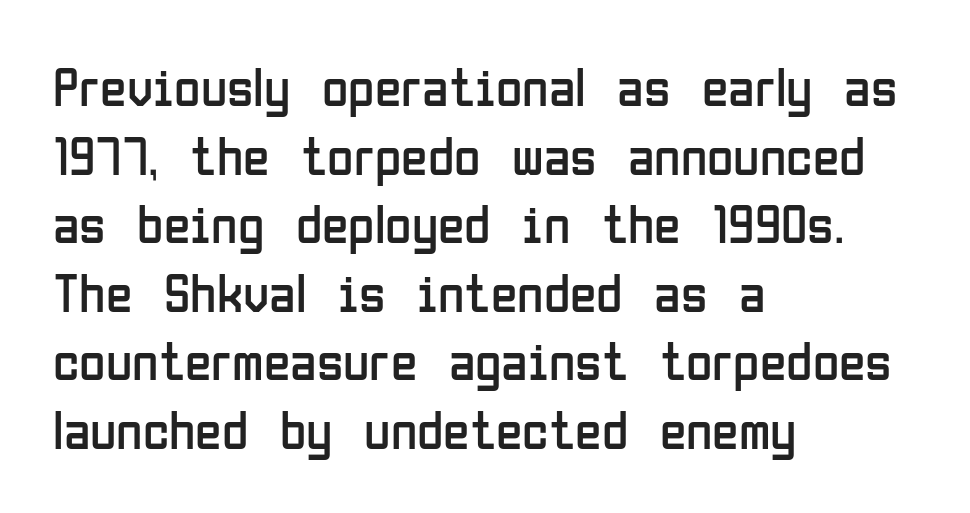
Reading down the block, your eye returns to a fixed left position each line. I'd call this a sans setting — the letters go barefoot. Italic? Not at all — the glyphs are vertical. You could call the tracking neutral — neither tight nor loose. The lines sit at an ordinary, default distance from one another. Think standard paragraph weight, or any step lighter than that.
